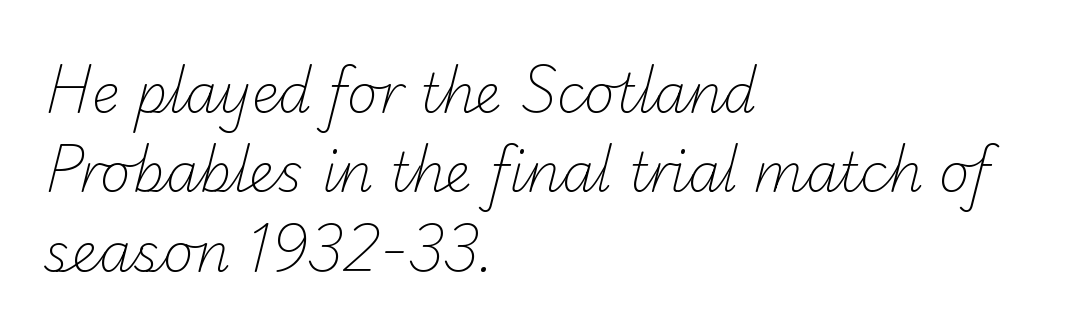
{"serif": "no", "bold": "no", "weight": "light", "width": "normal", "stroke_contrast": "low", "x_height": "small", "monospaced": "no", "underline": "no", "align": "left", "line_spacing": "normal", "line_spacing_ratio": 1.5, "letter_spacing": "normal", "letter_spacing_em": 0.0, "glyph_px": 53}
